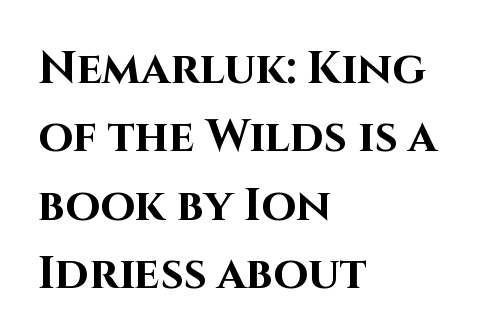
{"serif": "no", "italic": "no", "bold": "yes", "weight": "bold", "width": "normal", "stroke_contrast": "high", "x_height": "large", "monospaced": "no", "underline": "no", "align": "left", "line_spacing": "normal", "line_spacing_ratio": 1.52, "letter_spacing": "normal", "letter_spacing_em": 0.0, "glyph_px": 45}
